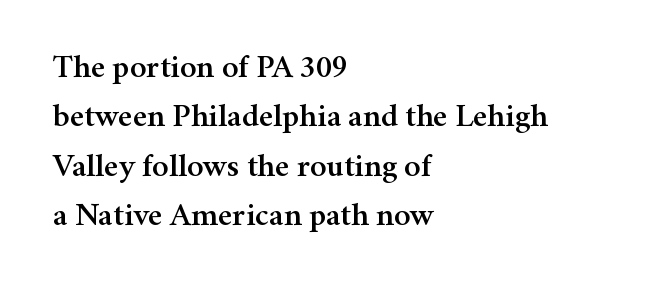
Q: Is the text italic (slanted)? A: No, it is upright.
Q: Is the typeface a serif or a sans-serif typeface? A: Serif.
Q: Is the text underlined? A: No.
Q: How is the paragraph aligned? A: Left-aligned.
Q: Is the spacing between letters normal or unusually wide? A: Normal.
Q: Is the spacing between lines tight, normal or loose? A: Normal.
Q: Width (condensed, normal, or wide)? A: Normal.
Q: Stroke contrast? A: Medium.
Q: x-height? A: Medium.
Q: Monospaced? A: No.
